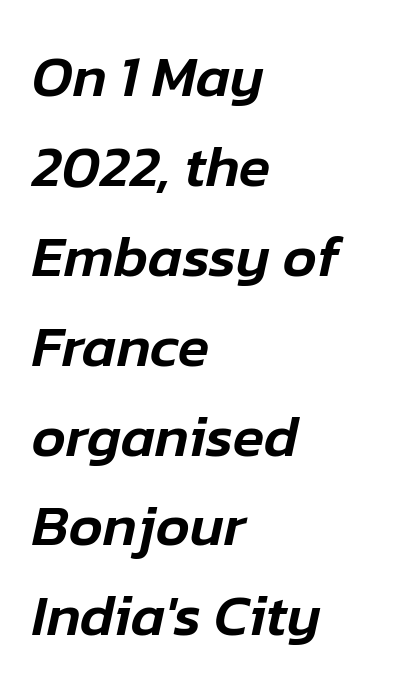
The paragraph shown leans on its left margin. Rendered with sloped, italic letterforms. The vertical gap from one line to the next is medium. The words here are not underlined.
